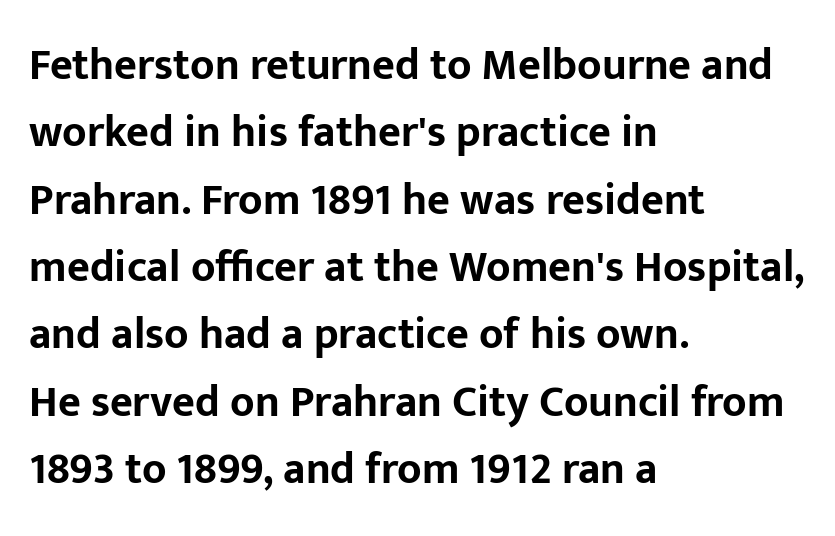
This sample has the flowing, uneven cadence of proportional lettering. How heavy is the stroke? Heavy — this is a bold. Descenders hang freely into open space. Unlike italic type, these characters show no tilt at all.
